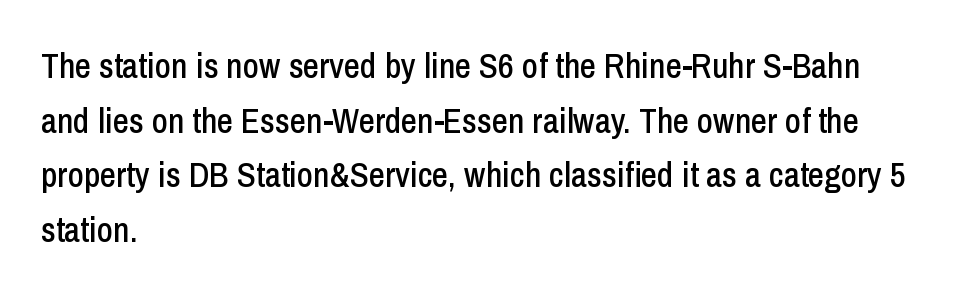
{"serif": "no", "italic": "no", "width": "condensed", "stroke_contrast": "low", "x_height": "medium", "monospaced": "no", "underline": "no", "align": "left", "line_spacing": "normal", "line_spacing_ratio": 1.56, "letter_spacing": "normal", "letter_spacing_em": 0.0, "glyph_px": 35}
